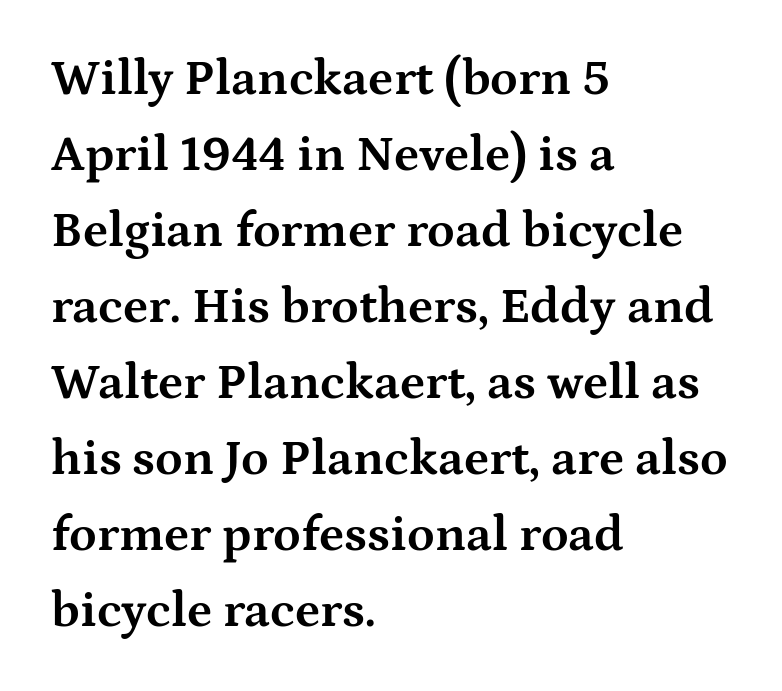
{"serif": "yes", "italic": "no", "bold": "yes", "weight": "bold", "width": "wide", "stroke_contrast": "medium", "x_height": "medium", "monospaced": "no", "underline": "no", "align": "left", "line_spacing": "normal", "line_spacing_ratio": 1.52, "letter_spacing": "normal", "letter_spacing_em": 0.0, "glyph_px": 50}
